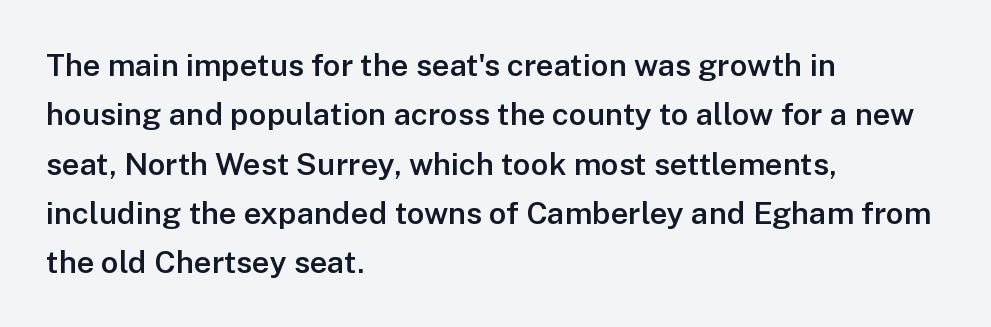
On the weight axis this lands at semibold, roughly 600. Each row of text sits above clean, open space. The passage shown has conventional tracking throughout. Note: no serifs on the glyphs.
